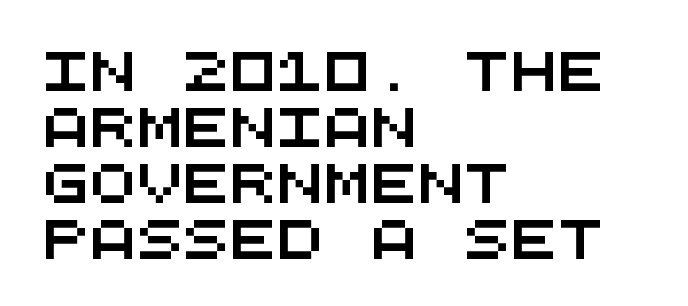
You could count columns in this text — the font is strictly monospaced. Each new line begins a customary step beneath the previous one. Font category for this specimen: sans-serif. A bare baseline throughout the passage. The type is set solid horizontally, with unmodified tracking.
